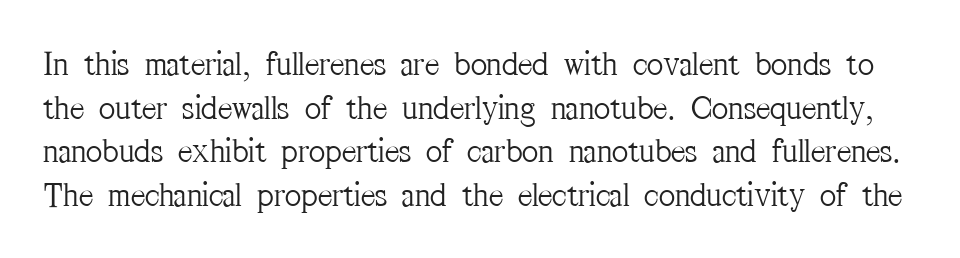
{"serif": "yes", "italic": "no", "bold": "no", "weight": "light", "width": "condensed", "stroke_contrast": "medium", "x_height": "medium", "monospaced": "no", "underline": "no", "line_spacing": "normal", "line_spacing_ratio": 1.25, "letter_spacing": "normal", "letter_spacing_em": 0.0, "glyph_px": 35}
